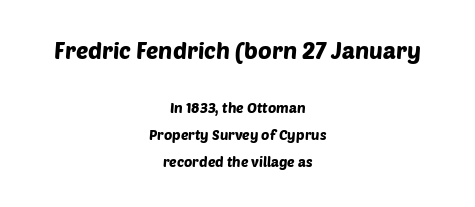
{"underline": "no", "align": "center", "line_spacing": "loose", "line_spacing_ratio": 1.94, "letter_spacing": "normal", "letter_spacing_em": 0.0, "larger_block": "first", "size_ratio": 1.64, "glyph_px": 23}
